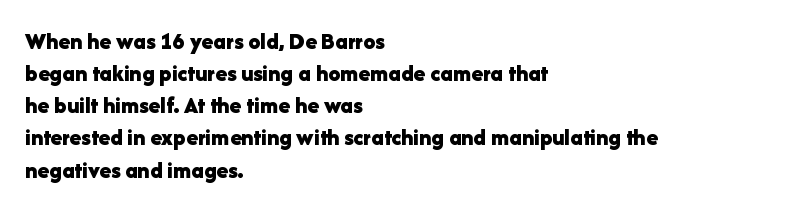
Heavy-handed strokes throughout: this text is bold. Ordinary non-slanted type is in use. The text block is weighted toward the left margin, trailing off unevenly rightward. Students, observe: this is what conventionally led text looks like. Students, note that the glyphs here touch the page at normal intervals. The words here are not underlined.
